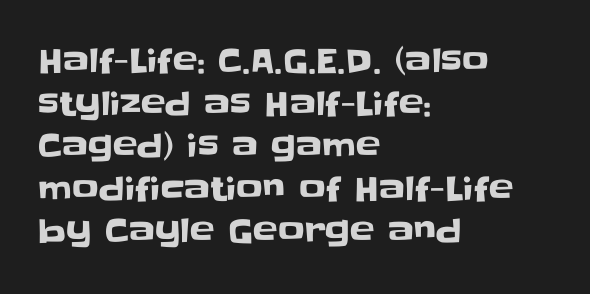
The image shows 33 px sans-serif type, upright; set left-aligned, normal line spacing (1.29x), normal letter spacing, not underlined; low stroke contrast and a large x-height.
